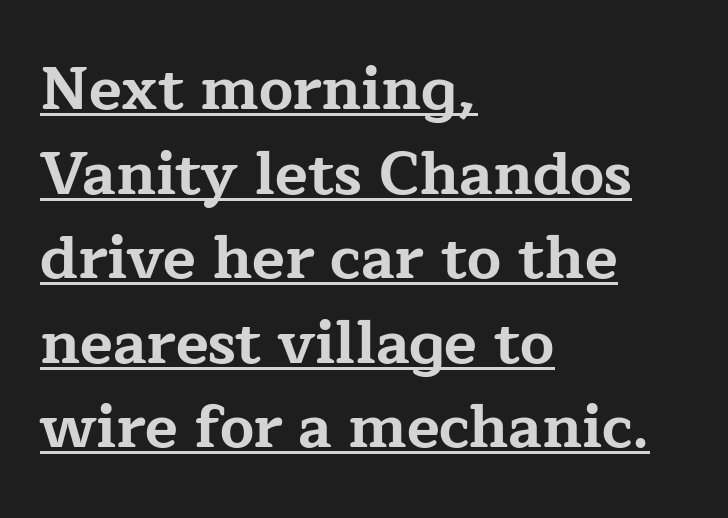
{"serif": "yes", "italic": "no", "bold": "yes", "weight": "bold", "width": "wide", "stroke_contrast": "low", "x_height": "medium", "monospaced": "no", "underline": "yes", "align": "left", "line_spacing": "normal", "line_spacing_ratio": 1.41, "letter_spacing": "normal", "letter_spacing_em": 0.0, "glyph_px": 60}
